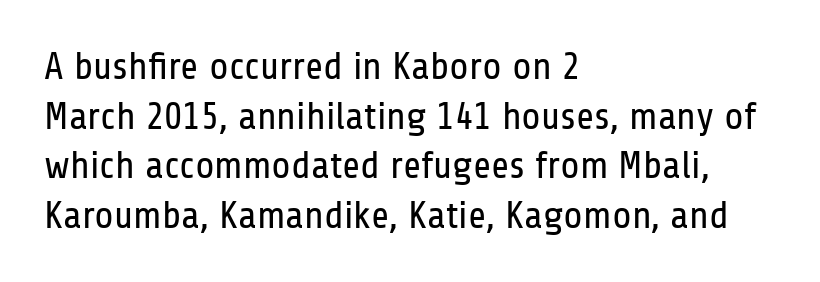
Q: Is the text bold? A: No.
Q: Is the text italic (slanted)? A: No, it is upright.
Q: Is the typeface a serif or a sans-serif typeface? A: Sans-serif.
Q: Is the text underlined? A: No.
Q: How is the paragraph aligned? A: Left-aligned.
Q: Is the spacing between letters normal or unusually wide? A: Normal.
Q: Is the spacing between lines tight, normal or loose? A: Normal.
Q: Width (condensed, normal, or wide)? A: Condensed.
Q: Stroke contrast? A: Low.
Q: x-height? A: Medium.
Q: Monospaced? A: No.
